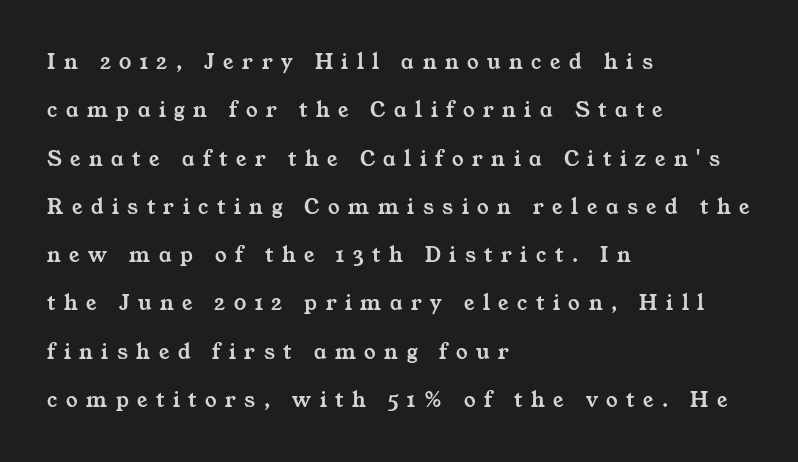
How are the letters spaced? Widely, with obvious added tracking. Horizontal bands of white between lines are thick stripes. A student would call this left alignment; a typographer would say flush left, rag right. The words here are not underlined.
